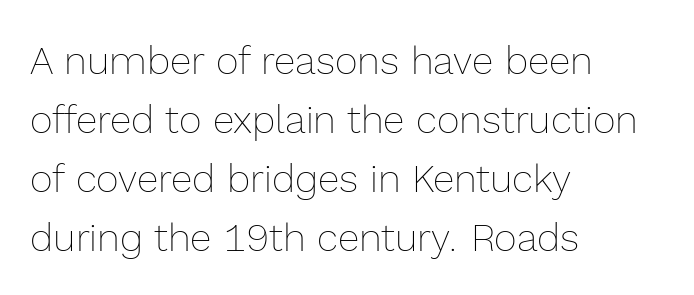
Think of a printed novel: that variable character pitch is what you see here. The leading is moderate, giving the passage an even texture. The compositor pushed each line to the left boundary. Every character sits straight up, as roman type does.
